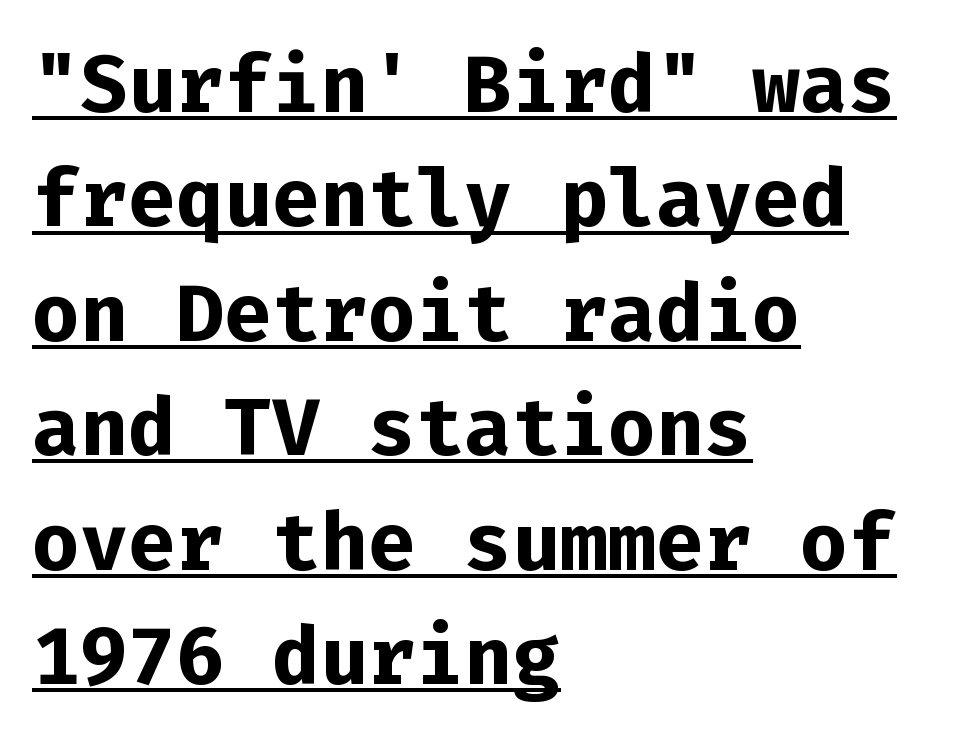
Q: Is the text bold? A: Yes.
Q: Is the text italic (slanted)? A: No, it is upright.
Q: Is the typeface a serif or a sans-serif typeface? A: Sans-serif.
Q: Is the text underlined? A: Yes.
Q: How is the paragraph aligned? A: Left-aligned.
Q: Is the spacing between letters normal or unusually wide? A: Normal.
Q: Is the spacing between lines tight, normal or loose? A: Normal.
Q: Width (condensed, normal, or wide)? A: Normal.
Q: Stroke contrast? A: Low.
Q: x-height? A: Medium.
Q: Monospaced? A: Yes.
